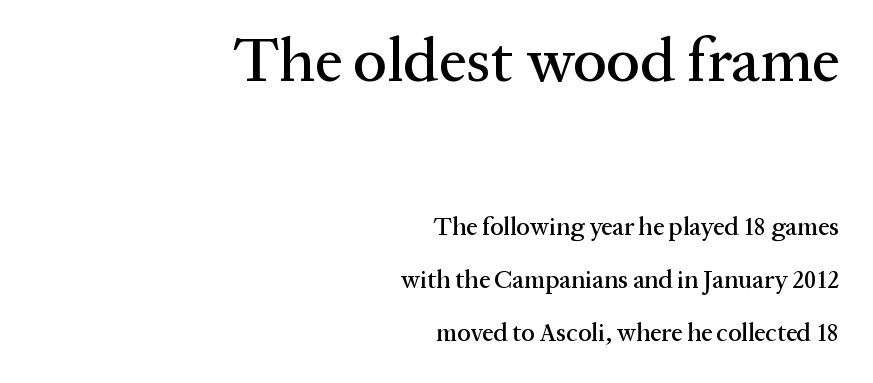
A typesetter would call this leading open, well beyond the default. Looks like regular typesetting: each glyph gets only the width it needs. The baseline area is clear. The font's upright variant was chosen for this text. You could call the tracking neutral — neither tight nor loose.
